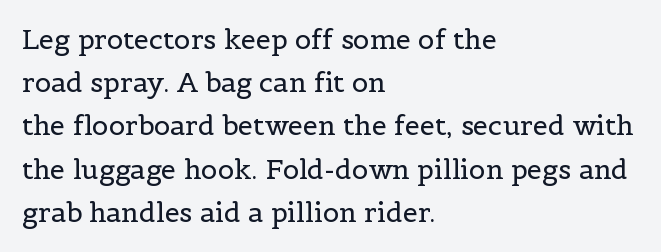
{"italic": "no", "bold": "no", "underline": "no", "align": "left", "line_spacing": "normal", "line_spacing_ratio": 1.6, "letter_spacing": "normal", "letter_spacing_em": 0.0, "glyph_px": 27}
